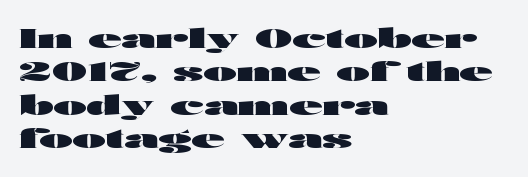
The image shows 27 px bold type, upright; set left-aligned, line spacing 1.24x, normal letter spacing, not underlined.
